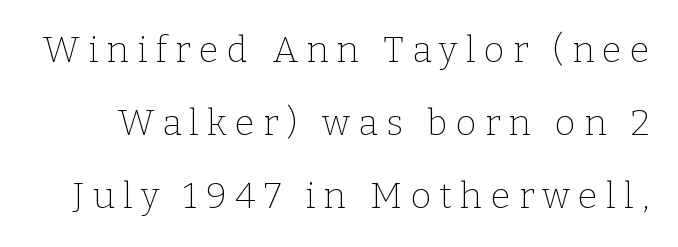
{"serif": "yes", "italic": "no", "bold": "no", "weight": "thin", "width": "normal", "stroke_contrast": "low", "x_height": "medium", "monospaced": "no", "underline": "no", "line_spacing": "loose", "line_spacing_ratio": 2.03, "letter_spacing": "wide", "letter_spacing_em": 0.23, "glyph_px": 36}
